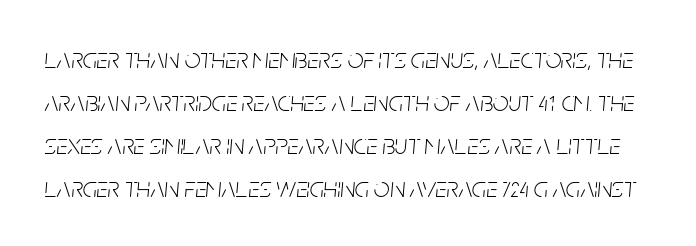
The baseline area is clear. Proportional: the letters do not fall into vertical columns. Nothing heavy about these letters — not bold at all. Regular leading.
